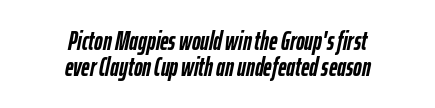
Q: Is the text bold? A: Yes.
Q: Is the text italic (slanted)? A: Yes, it leans right by about 12 degrees.
Q: Is the text underlined? A: No.
Q: How is the paragraph aligned? A: Centered.
Q: Is the spacing between letters normal or unusually wide? A: Normal.
Q: Is the spacing between lines tight, normal or loose? A: Tight.
